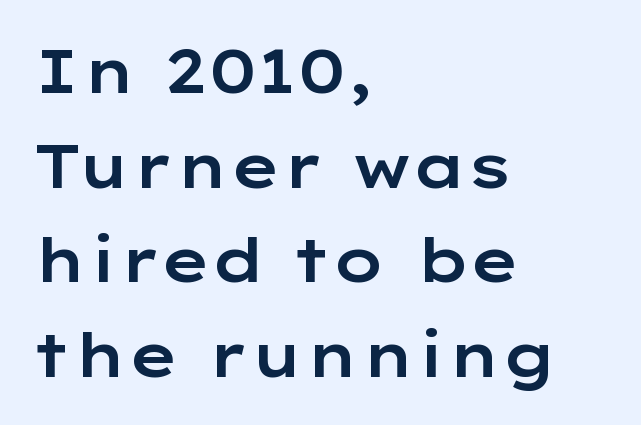
Q: Is the text italic (slanted)? A: No, it is upright.
Q: Is the typeface a serif or a sans-serif typeface? A: Sans-serif.
Q: Is the text underlined? A: No.
Q: How is the paragraph aligned? A: Left-aligned.
Q: Is the spacing between letters normal or unusually wide? A: Normal.
Q: Is the spacing between lines tight, normal or loose? A: Normal.
Q: Width (condensed, normal, or wide)? A: Wide.
Q: Stroke contrast? A: Low.
Q: x-height? A: Medium.
Q: Monospaced? A: No.
